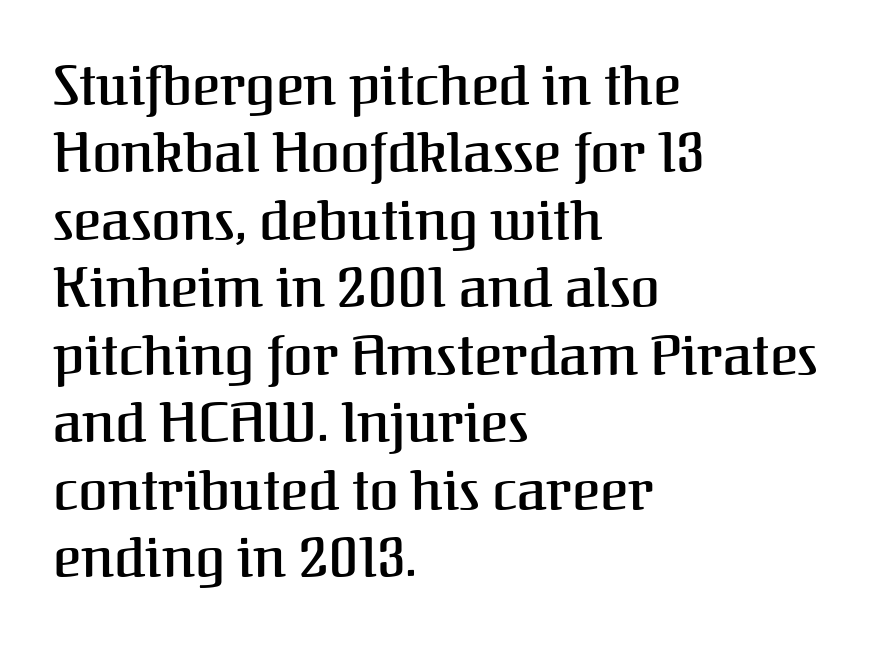
The designer left line spacing at the default. Standard letterfit; no display-style spreading of the glyphs. Rule under the text: the space is simply empty. A typesetter would call this proportional, since set widths differ per character.
